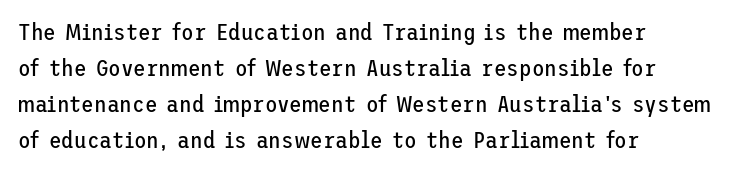
{"italic": "no", "bold": "no", "underline": "no", "align": "left", "line_spacing": "normal", "line_spacing_ratio": 1.57, "letter_spacing": "normal", "letter_spacing_em": 0.0, "glyph_px": 23}
